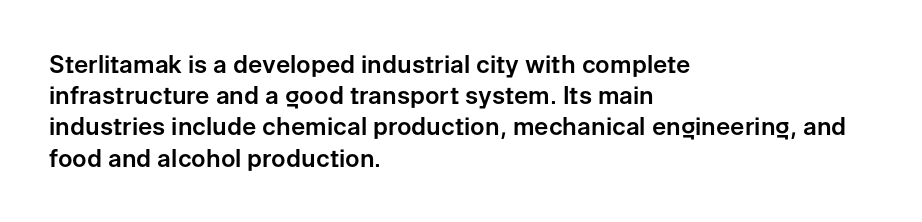
{"italic": "no", "underline": "no", "align": "left", "line_spacing": "normal", "line_spacing_ratio": 1.3, "letter_spacing": "normal", "letter_spacing_em": 0.0, "glyph_px": 24}
